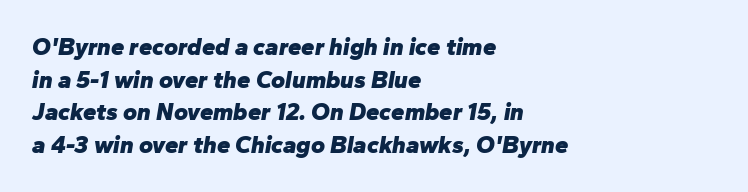
{"italic": "yes", "lean": "right", "slant_degrees": 10, "bold": "yes", "underline": "no", "align": "left", "line_spacing": "normal", "line_spacing_ratio": 1.36, "letter_spacing": "normal", "letter_spacing_em": 0.0, "glyph_px": 24}
